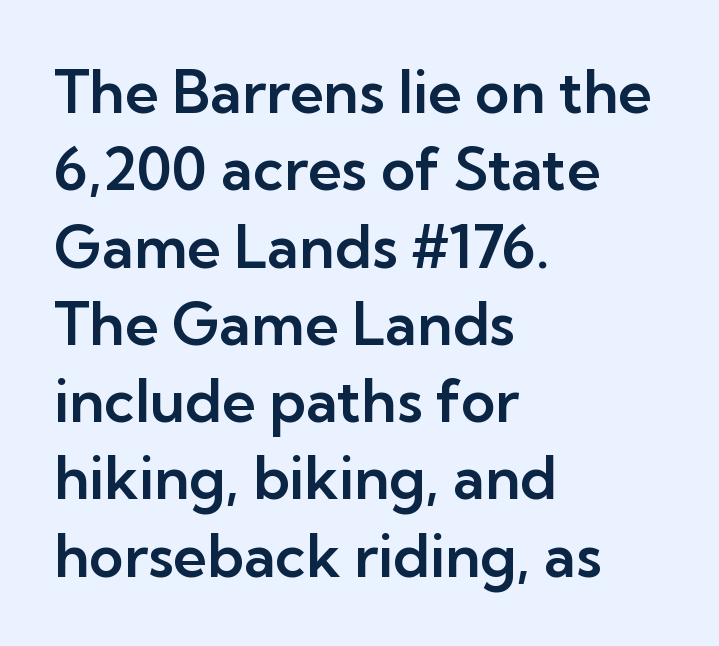
{"serif": "no", "italic": "no", "width": "normal", "stroke_contrast": "low", "x_height": "medium", "monospaced": "no", "underline": "no", "align": "left", "line_spacing": "normal", "line_spacing_ratio": 1.31, "letter_spacing": "normal", "letter_spacing_em": 0.0, "glyph_px": 59}
